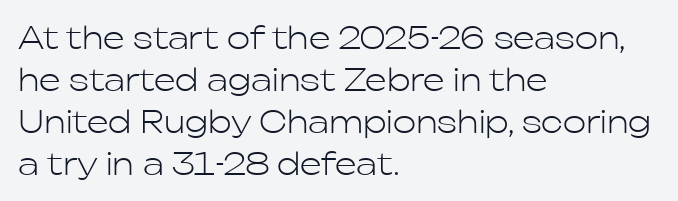
Q: Is the text bold? A: No.
Q: Is the text italic (slanted)? A: No, it is upright.
Q: Is the typeface a serif or a sans-serif typeface? A: Sans-serif.
Q: Is the text underlined? A: No.
Q: How is the paragraph aligned? A: Left-aligned.
Q: Is the spacing between letters normal or unusually wide? A: Normal.
Q: Is the spacing between lines tight, normal or loose? A: Normal.
Q: Width (condensed, normal, or wide)? A: Normal.
Q: Stroke contrast? A: Low.
Q: x-height? A: Medium.
Q: Monospaced? A: No.
